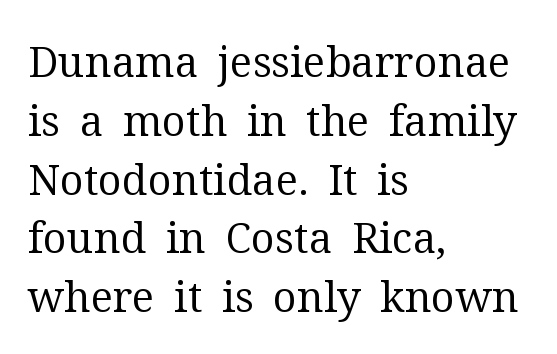
{"serif": "yes", "italic": "no", "bold": "no", "weight": "regular", "width": "normal", "stroke_contrast": "medium", "x_height": "medium", "monospaced": "no", "underline": "no", "align": "left", "line_spacing": "normal", "line_spacing_ratio": 1.4, "letter_spacing": "normal", "letter_spacing_em": 0.0, "glyph_px": 42}
